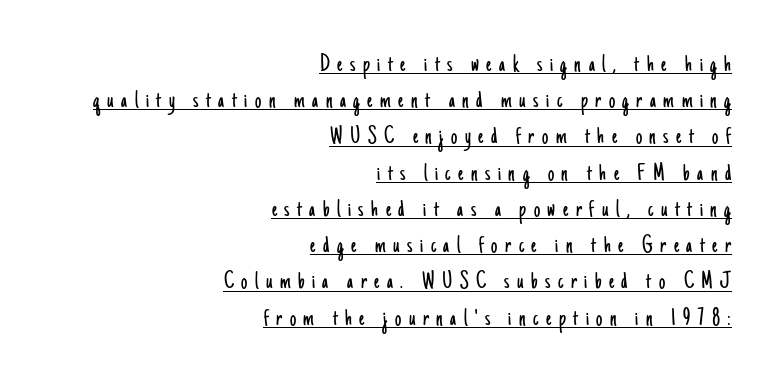
Q: Is the text bold? A: No.
Q: Is the text italic (slanted)? A: No, it is upright.
Q: Is the text underlined? A: Yes.
Q: How is the paragraph aligned? A: Right-aligned.
Q: Is the spacing between letters normal or unusually wide? A: Unusually wide.
Q: Is the spacing between lines tight, normal or loose? A: Normal.
